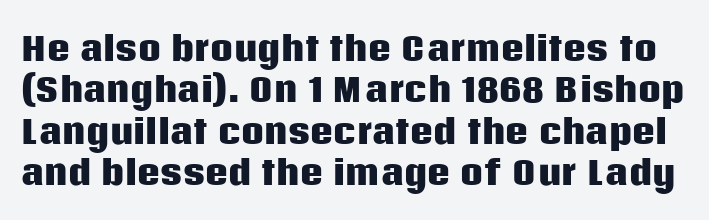
Q: Is the text bold? A: Yes.
Q: Is the text italic (slanted)? A: No, it is upright.
Q: Is the typeface a serif or a sans-serif typeface? A: Sans-serif.
Q: Is the text underlined? A: No.
Q: Is the spacing between letters normal or unusually wide? A: Normal.
Q: Is the spacing between lines tight, normal or loose? A: Normal.
Q: Width (condensed, normal, or wide)? A: Normal.
Q: Stroke contrast? A: Low.
Q: x-height? A: Large.
Q: Monospaced? A: No.
